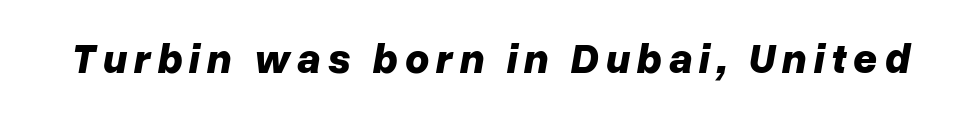
The image shows 42 px bold type, italic (leaning right); set not underlined; low stroke contrast and a medium x-height.
